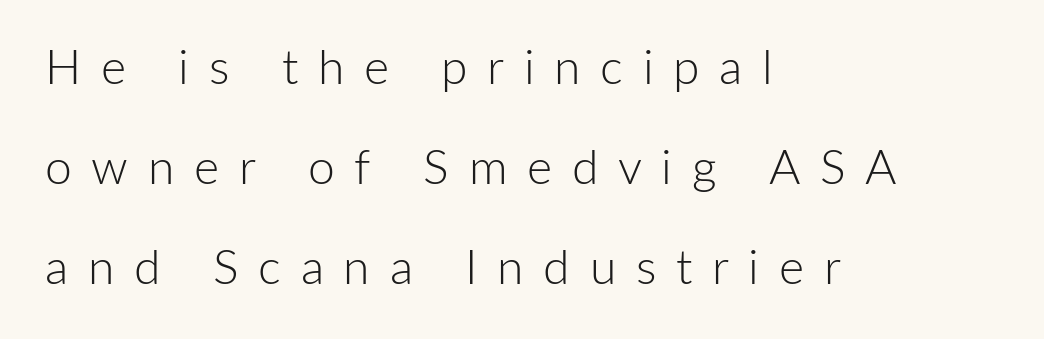
Q: Is the text bold? A: No.
Q: Is the text italic (slanted)? A: No, it is upright.
Q: Is the typeface a serif or a sans-serif typeface? A: Sans-serif.
Q: Is the text underlined? A: No.
Q: How is the paragraph aligned? A: Left-aligned.
Q: Is the spacing between letters normal or unusually wide? A: Unusually wide.
Q: Is the spacing between lines tight, normal or loose? A: Loose.
Q: Width (condensed, normal, or wide)? A: Normal.
Q: Stroke contrast? A: Low.
Q: x-height? A: Medium.
Q: Monospaced? A: No.
